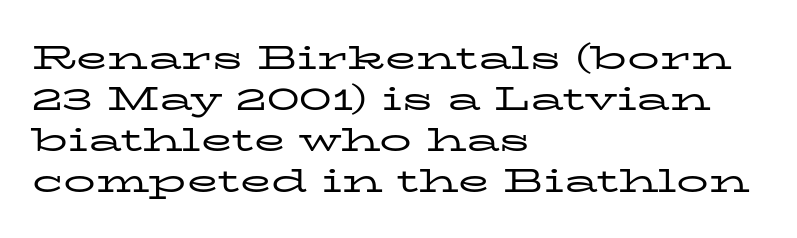
{"serif": "yes", "italic": "no", "bold": "no", "weight": "regular", "width": "wide", "stroke_contrast": "low", "x_height": "medium", "monospaced": "no", "underline": "no", "align": "left", "line_spacing": "normal", "line_spacing_ratio": 1.28, "letter_spacing": "normal", "letter_spacing_em": 0.0, "glyph_px": 32}
